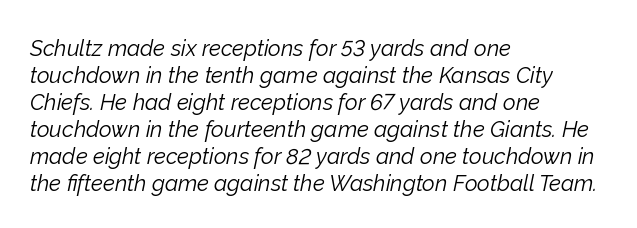
The image shows 22 px text type, italic (leaning right); set left-aligned, line spacing 1.23x, normal letter spacing, not underlined.
